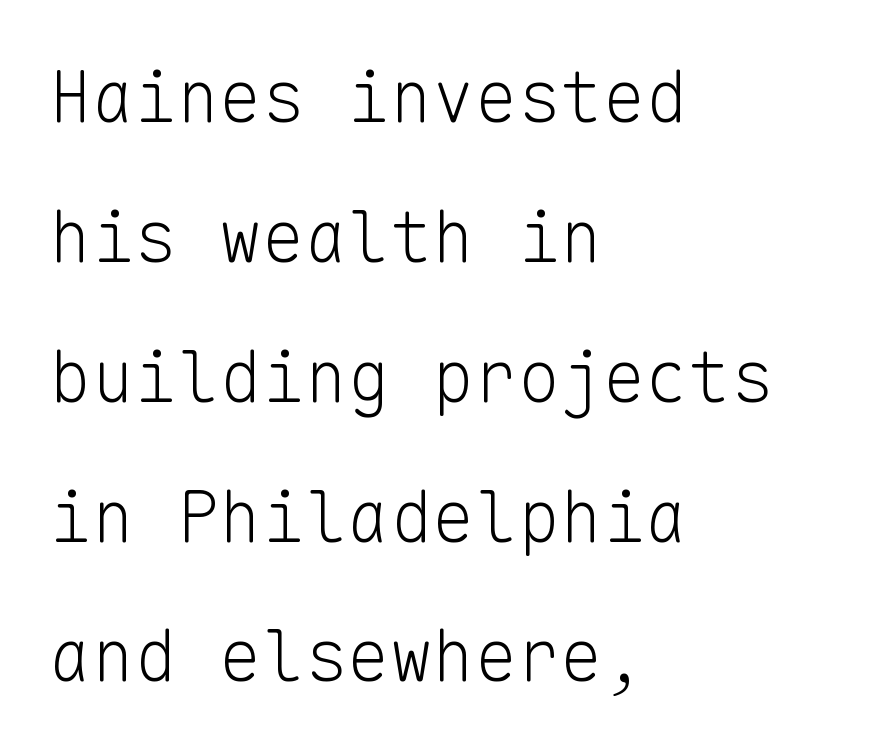
The image shows 71 px light sans-serif type, upright, monospaced; set left-aligned, loose line spacing (1.97x), normal letter spacing, not underlined; low stroke contrast and a medium x-height.
